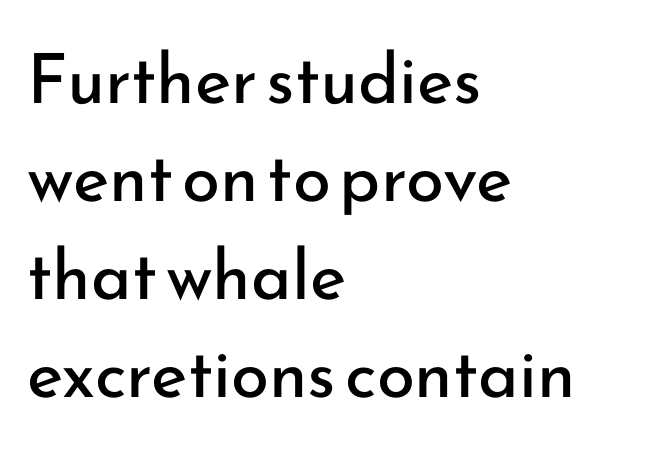
Q: Is the text bold? A: No.
Q: Is the text italic (slanted)? A: No, it is upright.
Q: Is the typeface a serif or a sans-serif typeface? A: Sans-serif.
Q: Is the text underlined? A: No.
Q: How is the paragraph aligned? A: Left-aligned.
Q: Is the spacing between letters normal or unusually wide? A: Normal.
Q: Is the spacing between lines tight, normal or loose? A: Normal.
Q: Width (condensed, normal, or wide)? A: Normal.
Q: Stroke contrast? A: Low.
Q: x-height? A: Small.
Q: Monospaced? A: No.
